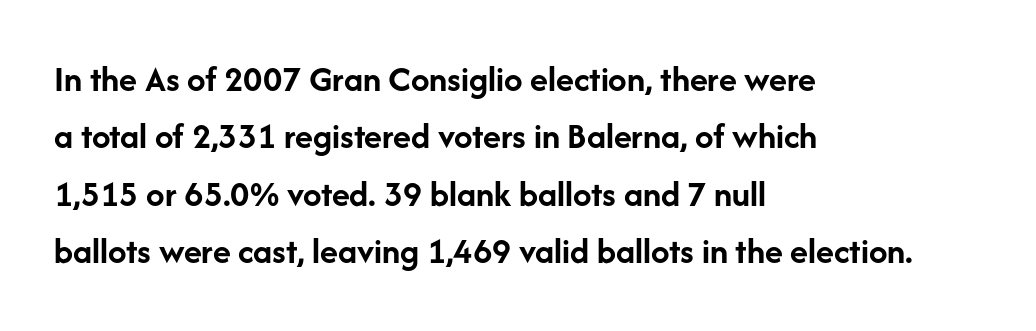
Q: Is the text bold? A: Yes.
Q: Is the text italic (slanted)? A: No, it is upright.
Q: Is the typeface a serif or a sans-serif typeface? A: Sans-serif.
Q: Is the text underlined? A: No.
Q: How is the paragraph aligned? A: Left-aligned.
Q: Is the spacing between letters normal or unusually wide? A: Normal.
Q: Is the spacing between lines tight, normal or loose? A: Normal.
Q: Width (condensed, normal, or wide)? A: Normal.
Q: Stroke contrast? A: Low.
Q: x-height? A: Medium.
Q: Monospaced? A: No.
